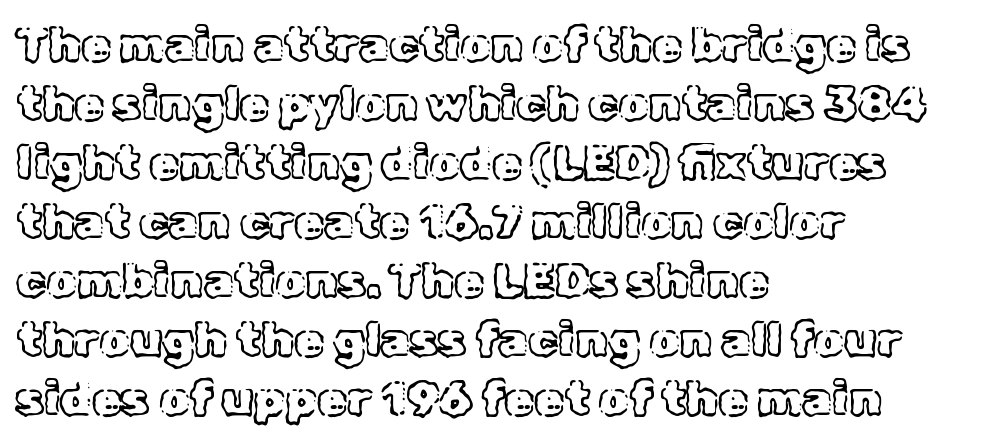
Q: Is the text italic (slanted)? A: No, it is upright.
Q: Is the text underlined? A: No.
Q: How is the paragraph aligned? A: Left-aligned.
Q: Is the spacing between letters normal or unusually wide? A: Normal.
Q: Width (condensed, normal, or wide)? A: Normal.
Q: x-height? A: Medium.
Q: Monospaced? A: No.
